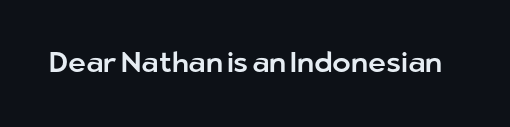
Q: Is the text italic (slanted)? A: No, it is upright.
Q: Is the typeface a serif or a sans-serif typeface? A: Sans-serif.
Q: Is the text underlined? A: No.
Q: Is the spacing between letters normal or unusually wide? A: Normal.
Q: Width (condensed, normal, or wide)? A: Normal.
Q: Stroke contrast? A: Low.
Q: x-height? A: Medium.
Q: Monospaced? A: No.
